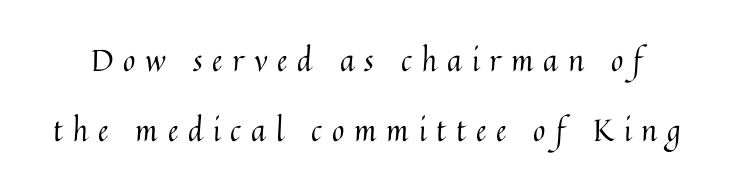
{"bold": "no", "weight": "regular", "width": "normal", "stroke_contrast": "medium", "x_height": "medium", "monospaced": "no", "underline": "no", "line_spacing": "loose", "line_spacing_ratio": 2.34, "letter_spacing": "wide", "letter_spacing_em": 0.33, "glyph_px": 30}
